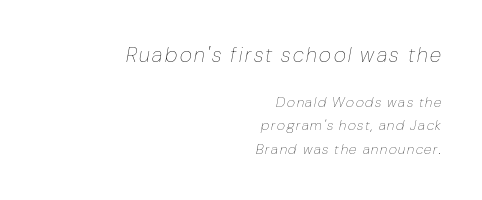
{"italic": "yes", "lean": "right", "slant_degrees": 10, "bold": "no", "underline": "no", "align": "right", "line_spacing": "normal", "line_spacing_ratio": 1.67, "larger_block": "first", "size_ratio": 1.5, "glyph_px": 21}
